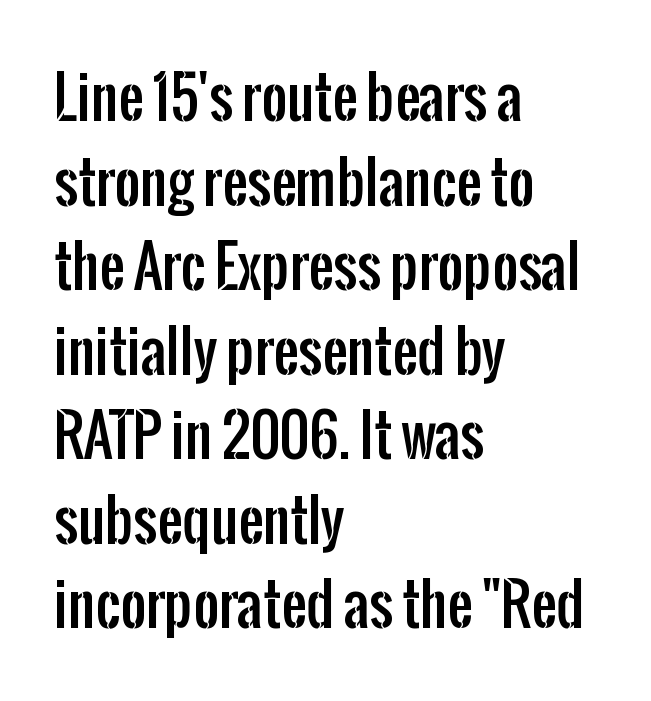
Q: Is the text italic (slanted)? A: No, it is upright.
Q: Is the typeface a serif or a sans-serif typeface? A: Sans-serif.
Q: Is the text underlined? A: No.
Q: How is the paragraph aligned? A: Left-aligned.
Q: Is the spacing between letters normal or unusually wide? A: Normal.
Q: Is the spacing between lines tight, normal or loose? A: Normal.
Q: Width (condensed, normal, or wide)? A: Condensed.
Q: Stroke contrast? A: Low.
Q: x-height? A: Medium.
Q: Monospaced? A: No.
